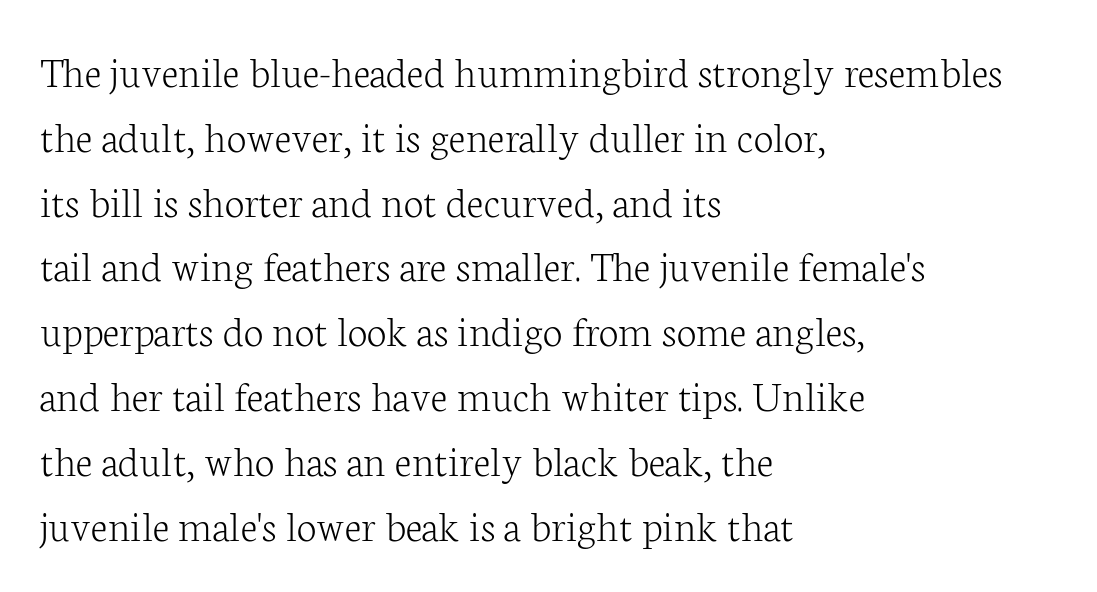
Students, observe: this is what conventionally led text looks like. Each letter keeps its own natural width here, so spacing adapts to shape. Unbolded letterforms with no extra heft. A roman cut, with each character standing at attention. Unmarked baselines from the first word to the last. The line texture is even and compact thanks to regular tracking.
